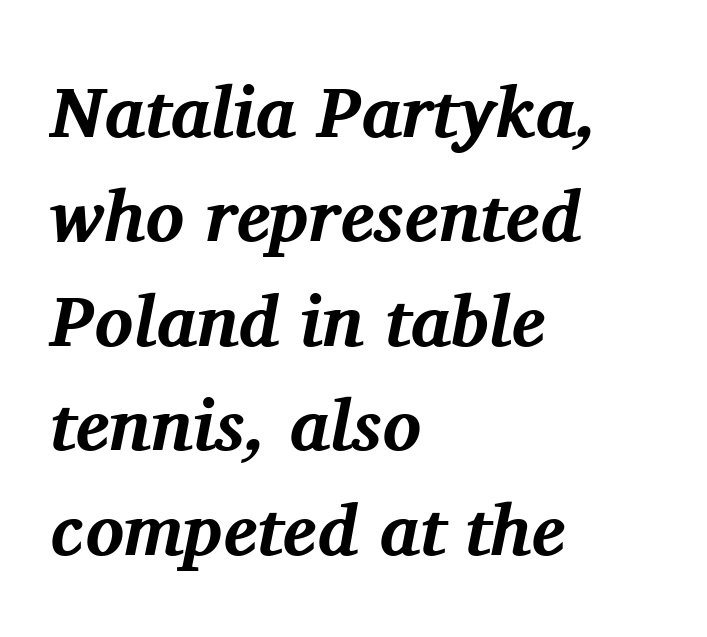
The image shows 72 px bold serif type, italic (leaning right); set left-aligned, normal line spacing (1.45x), normal letter spacing, not underlined; medium stroke contrast and a medium x-height.
